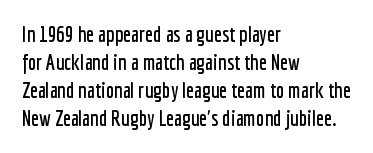
{"italic": "no", "underline": "no", "align": "left", "line_spacing": "normal", "line_spacing_ratio": 1.33, "letter_spacing": "normal", "letter_spacing_em": 0.0, "glyph_px": 21}
